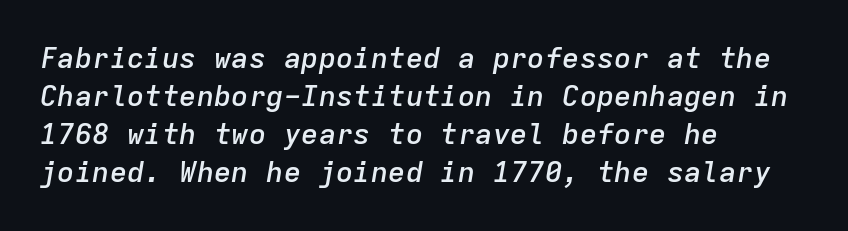
It's the slanting kind of type. Short and long lines alike share a common starting point at left. The rendering uses a semibold face; strokes are thickened but not to full bold. Baseline-to-baseline distance is the conventional proportion of letter height. There is no visible air inserted between adjacent glyphs.
